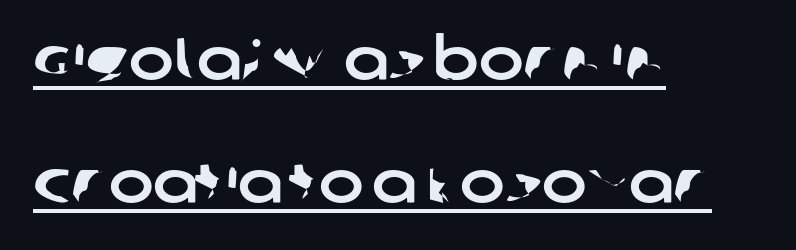
The image shows 60 px sans-serif type; set left-aligned, loose line spacing (2.05x), normal letter spacing, underlined; low stroke contrast and a large x-height.
